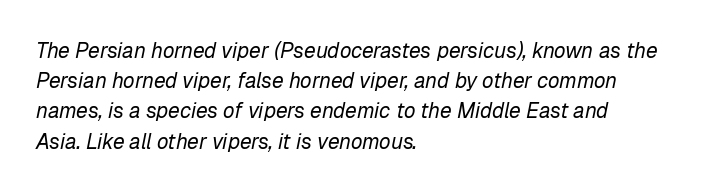
The whole block is typeset with a tilt. Each stroke keeps to a modest, everyday thickness or less. Characters follow at the spacing the type designer built in. This sample keeps an unexceptional amount of space between lines. Beneath every word, the page is bare.
